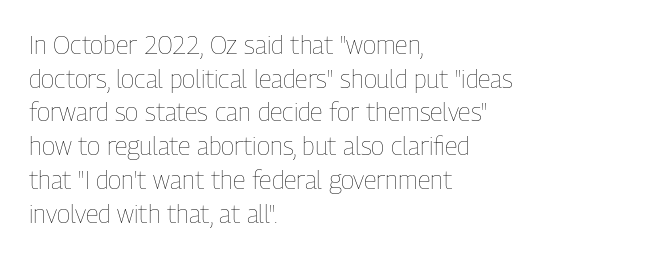
The image shows 25 px text type, upright; set left-aligned, normal line spacing (1.35x), normal letter spacing, not underlined.
